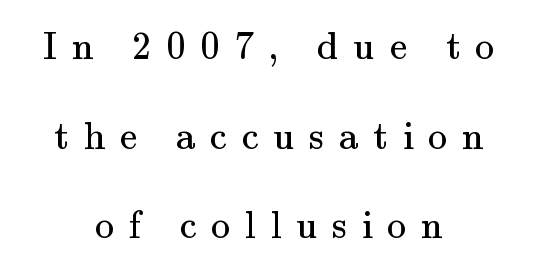
The font family rendered here belongs to the serif group. Honestly, there is no underline to notice here at all. These glyphs show unthickened strokes, regular width or finer. Do the characters align in a grid? No, the font is proportional. Between one letter and the next there's a generous, obvious gap.
